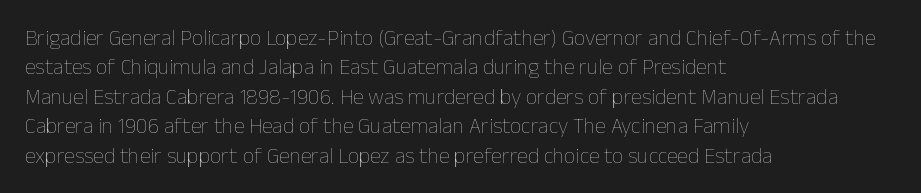
Q: Is the text bold? A: No.
Q: Is the text italic (slanted)? A: No, it is upright.
Q: Is the text underlined? A: No.
Q: How is the paragraph aligned? A: Left-aligned.
Q: Is the spacing between letters normal or unusually wide? A: Normal.
Q: Is the spacing between lines tight, normal or loose? A: Normal.
